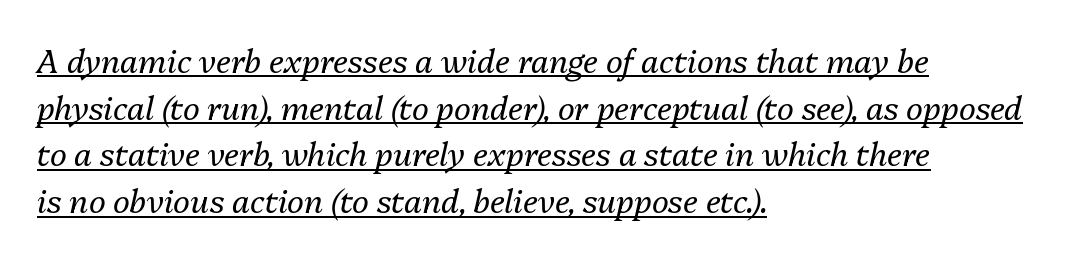
{"italic": "yes", "lean": "right", "slant_degrees": 13, "bold": "no", "weight": "regular", "width": "normal", "stroke_contrast": "medium", "x_height": "medium", "monospaced": "no", "underline": "yes", "align": "left", "line_spacing": "normal", "line_spacing_ratio": 1.46, "letter_spacing": "normal", "letter_spacing_em": 0.0, "glyph_px": 32}
